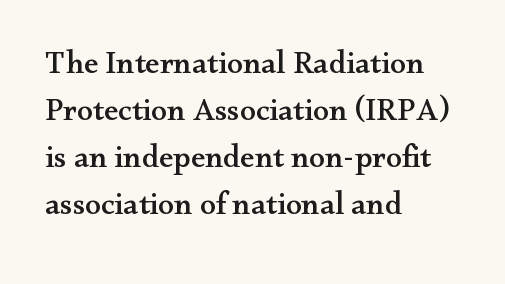
Q: Is the text italic (slanted)? A: No, it is upright.
Q: Is the typeface a serif or a sans-serif typeface? A: Serif.
Q: Is the text underlined? A: No.
Q: How is the paragraph aligned? A: Left-aligned.
Q: Is the spacing between letters normal or unusually wide? A: Normal.
Q: Is the spacing between lines tight, normal or loose? A: Normal.
Q: Width (condensed, normal, or wide)? A: Wide.
Q: Stroke contrast? A: Medium.
Q: x-height? A: Small.
Q: Monospaced? A: No.
